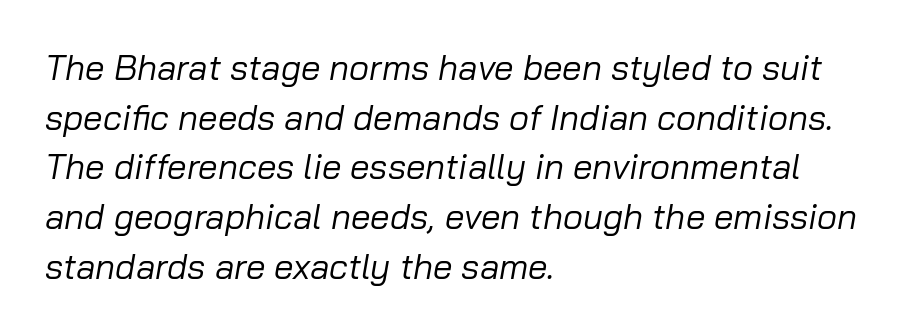
Q: Is the text bold? A: No.
Q: Is the text italic (slanted)? A: Yes, it leans right by about 10 degrees.
Q: Is the text underlined? A: No.
Q: How is the paragraph aligned? A: Left-aligned.
Q: Is the spacing between letters normal or unusually wide? A: Normal.
Q: Is the spacing between lines tight, normal or loose? A: Normal.
Q: Width (condensed, normal, or wide)? A: Normal.
Q: Stroke contrast? A: Low.
Q: x-height? A: Medium.
Q: Monospaced? A: No.
